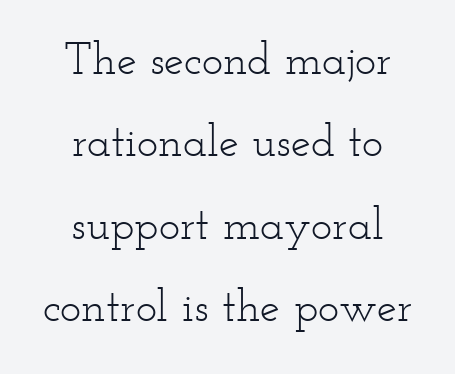
Examine the stroke ends and you'll spot serifs. Nobody drew a line under any word here. Proportional: the letters do not fall into vertical columns. The type is set solid horizontally, with unmodified tracking. The cut favours lightness, reaching ordinary text weight at its darkest.
